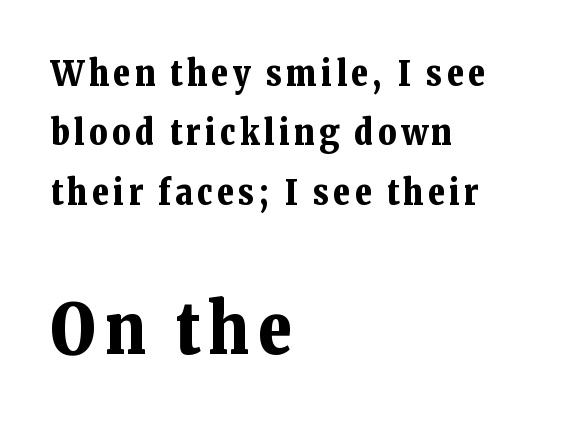
The image shows 70 px bold serif type, upright; set left-aligned, normal line spacing (1.7x), not underlined; the second (bottom) block is 2.0x larger; low stroke contrast and a medium x-height.
